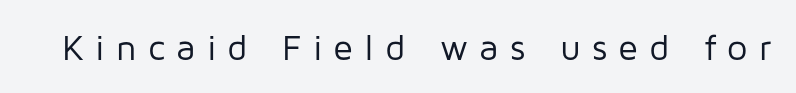
Classification — sans serif. When letters stand straight like this, we call the style roman or upright. The area under the type is left untouched. Spacing verdict: proportional, widths tailored to each character.
